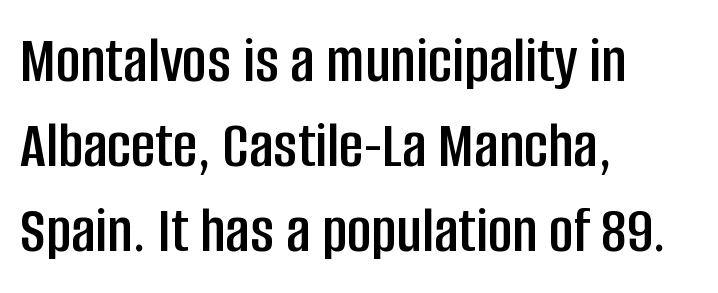
A typesetter would label this face a sans. How would I describe the line gaps? Plain and ordinary. The tracking reads as untouched default to a designer's eye. Descenders hang freely into open space. The compositor pushed each line to the left boundary. Italic? Not at all — the glyphs are vertical.
